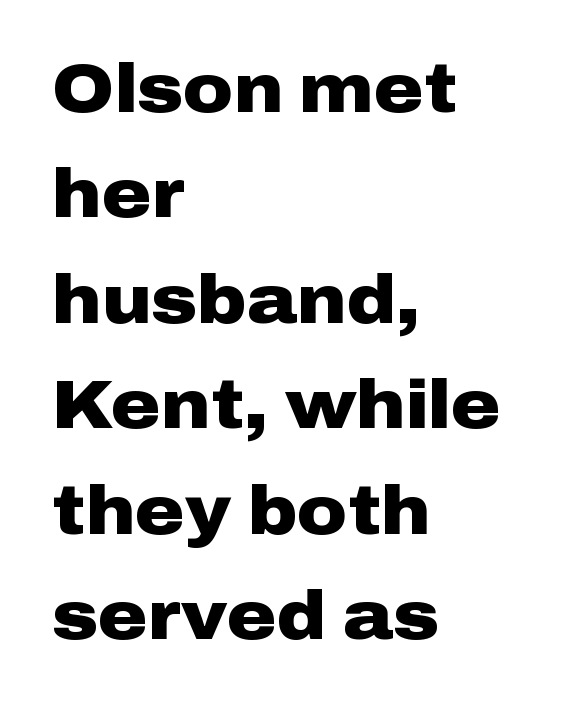
Q: Is the text bold? A: Yes.
Q: Is the text italic (slanted)? A: No, it is upright.
Q: Is the typeface a serif or a sans-serif typeface? A: Sans-serif.
Q: Is the text underlined? A: No.
Q: How is the paragraph aligned? A: Left-aligned.
Q: Is the spacing between letters normal or unusually wide? A: Normal.
Q: Is the spacing between lines tight, normal or loose? A: Normal.
Q: Width (condensed, normal, or wide)? A: Wide.
Q: Stroke contrast? A: Low.
Q: x-height? A: Medium.
Q: Monospaced? A: No.
